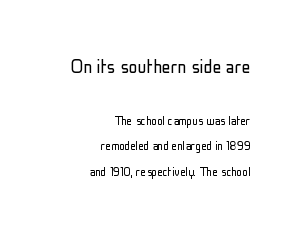
No letter is thick-stroked: the sample isn't bold. Observe the ordinary spacing: letters are neighbours, not strangers. Of the two passages, the one on top uses the larger point size. Only glyphs here, with clear space below each row.
